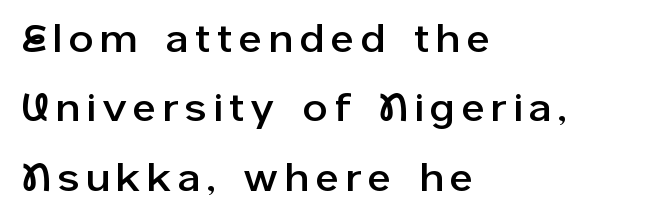
The image shows 39 px sans-serif type, upright; set left-aligned, line spacing 1.78x, not underlined; low stroke contrast and a medium x-height.
